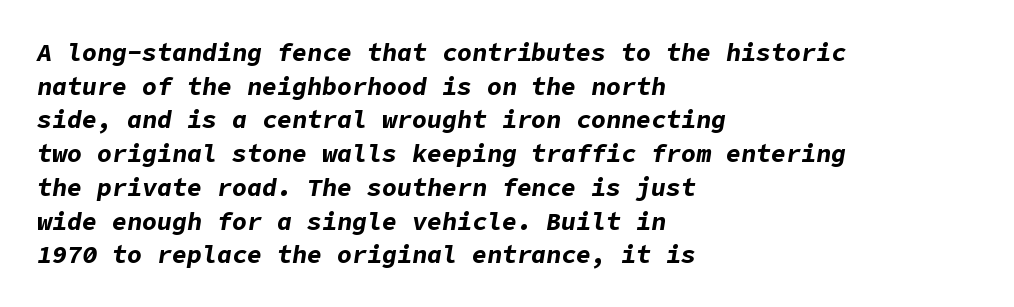
{"italic": "yes", "lean": "right", "slant_degrees": 9, "bold": "yes", "underline": "no", "align": "left", "line_spacing": "normal", "line_spacing_ratio": 1.35, "letter_spacing": "normal", "letter_spacing_em": 0.0, "glyph_px": 25}
